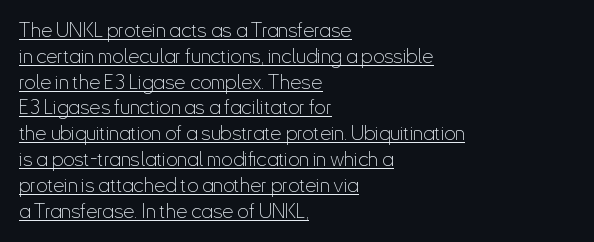
{"italic": "no", "bold": "no", "underline": "yes", "align": "left", "line_spacing": "normal", "line_spacing_ratio": 1.29, "letter_spacing": "normal", "letter_spacing_em": 0.0, "glyph_px": 20}
